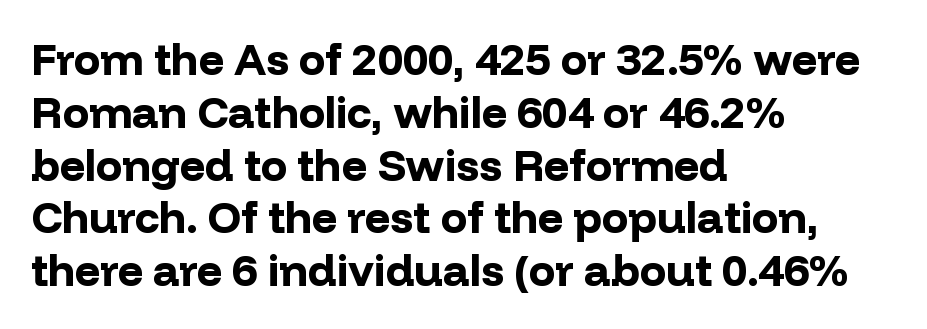
Q: Is the text bold? A: Yes.
Q: Is the text italic (slanted)? A: No, it is upright.
Q: Is the typeface a serif or a sans-serif typeface? A: Sans-serif.
Q: Is the text underlined? A: No.
Q: How is the paragraph aligned? A: Left-aligned.
Q: Is the spacing between letters normal or unusually wide? A: Normal.
Q: Width (condensed, normal, or wide)? A: Normal.
Q: Stroke contrast? A: Low.
Q: x-height? A: Medium.
Q: Monospaced? A: No.
